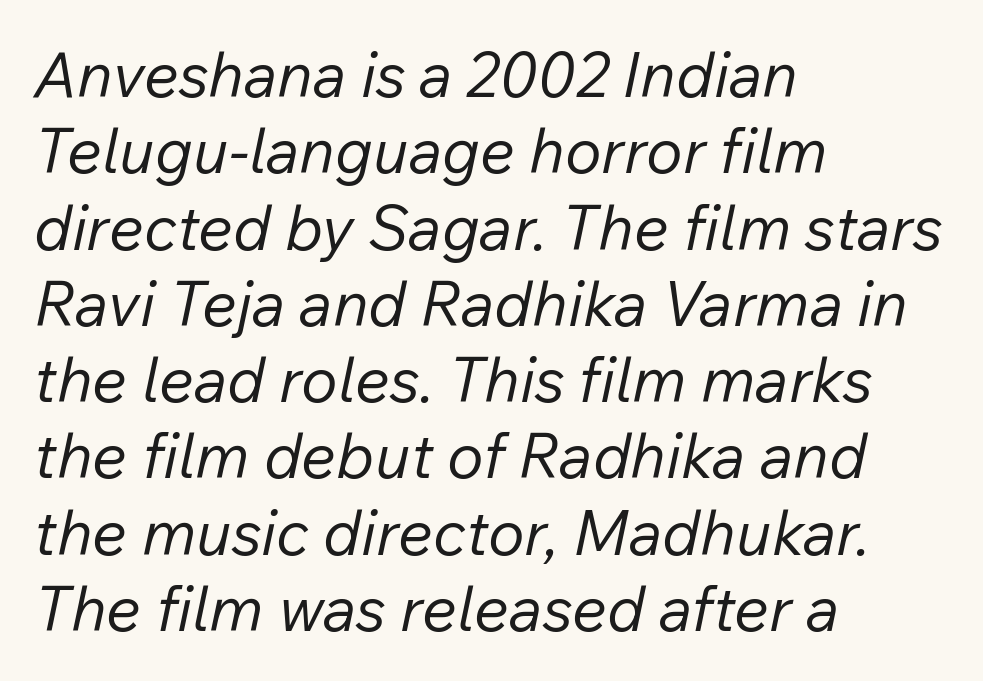
The image shows 62 px regular-weight type, italic (leaning right); set left-aligned, line spacing 1.23x, normal letter spacing, not underlined; low stroke contrast and a medium x-height.
